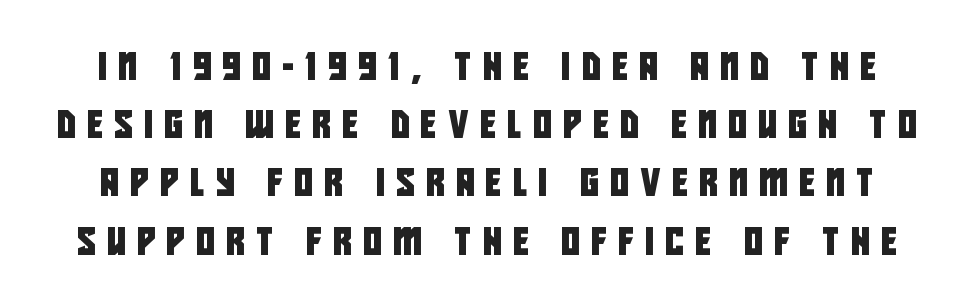
Q: Is the typeface a serif or a sans-serif typeface? A: Sans-serif.
Q: Is the text underlined? A: No.
Q: Is the spacing between letters normal or unusually wide? A: Unusually wide.
Q: Is the spacing between lines tight, normal or loose? A: Loose.
Q: Width (condensed, normal, or wide)? A: Condensed.
Q: Stroke contrast? A: Low.
Q: x-height? A: Large.
Q: Monospaced? A: No.
